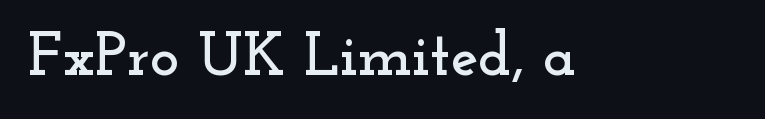
The image shows 62 px wide serif type, upright; set normal letter spacing, not underlined; low stroke contrast and a small x-height.
